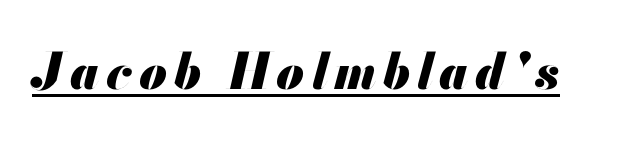
The image shows 50 px heavy type, italic (leaning right); set underlined; medium stroke contrast and a small x-height.
